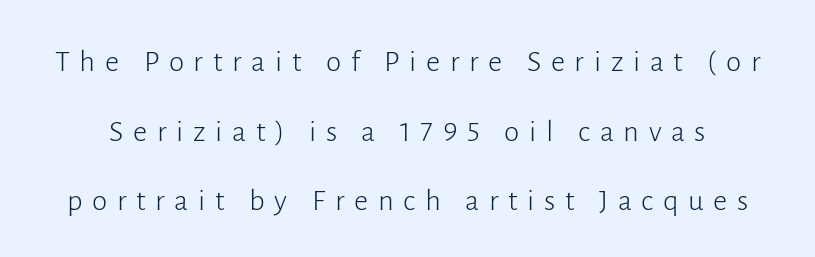
{"serif": "no", "italic": "no", "bold": "no", "weight": "light", "width": "normal", "stroke_contrast": "low", "x_height": "medium", "monospaced": "no", "underline": "no", "line_spacing": "loose", "line_spacing_ratio": 2.25, "letter_spacing": "wide", "letter_spacing_em": 0.31, "glyph_px": 31}
